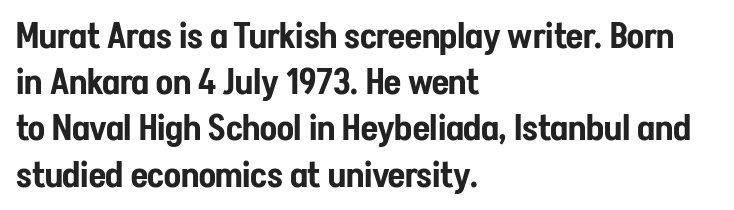
Q: Is the text italic (slanted)? A: No, it is upright.
Q: Is the typeface a serif or a sans-serif typeface? A: Sans-serif.
Q: Is the text underlined? A: No.
Q: How is the paragraph aligned? A: Left-aligned.
Q: Is the spacing between letters normal or unusually wide? A: Normal.
Q: Is the spacing between lines tight, normal or loose? A: Normal.
Q: Width (condensed, normal, or wide)? A: Condensed.
Q: Stroke contrast? A: Low.
Q: x-height? A: Medium.
Q: Monospaced? A: No.
